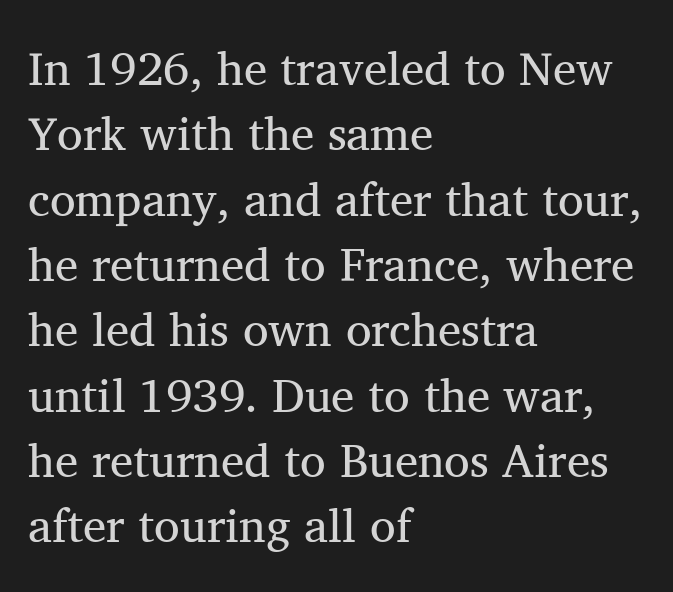
The font sits on the lighter half of the weight spectrum, regular included. Do the characters align in a grid? No, the font is proportional. Caption: standard tracking, unaltered. A normal amount of white space separates one row of letters from the next. Has an underline been added? It has not.
